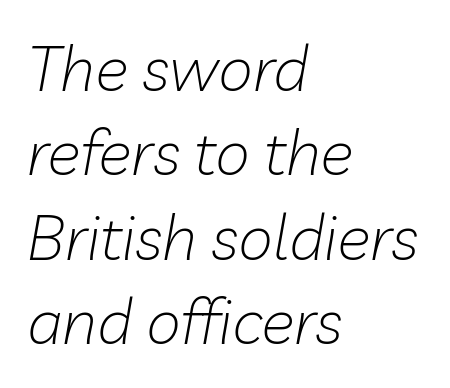
Q: Is the text bold? A: No.
Q: Is the text italic (slanted)? A: Yes, it leans right by about 10 degrees.
Q: Is the text underlined? A: No.
Q: How is the paragraph aligned? A: Left-aligned.
Q: Is the spacing between letters normal or unusually wide? A: Normal.
Q: Is the spacing between lines tight, normal or loose? A: Normal.
Q: Width (condensed, normal, or wide)? A: Normal.
Q: Stroke contrast? A: Low.
Q: x-height? A: Medium.
Q: Monospaced? A: No.
